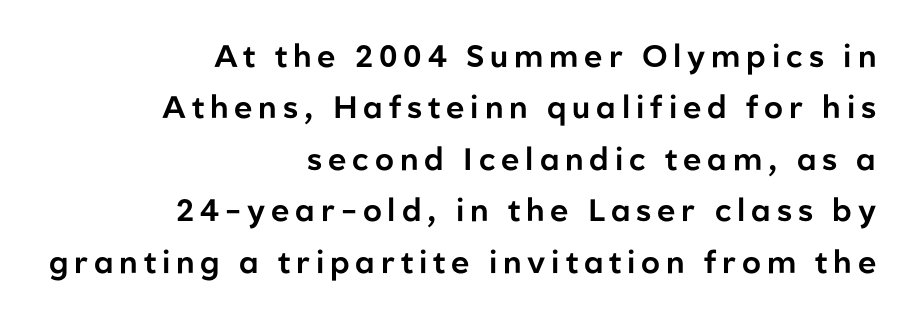
Q: Is the text italic (slanted)? A: No, it is upright.
Q: Is the typeface a serif or a sans-serif typeface? A: Sans-serif.
Q: Is the text underlined? A: No.
Q: How is the paragraph aligned? A: Right-aligned.
Q: Is the spacing between lines tight, normal or loose? A: Normal.
Q: Width (condensed, normal, or wide)? A: Normal.
Q: Stroke contrast? A: Low.
Q: x-height? A: Medium.
Q: Monospaced? A: No.
